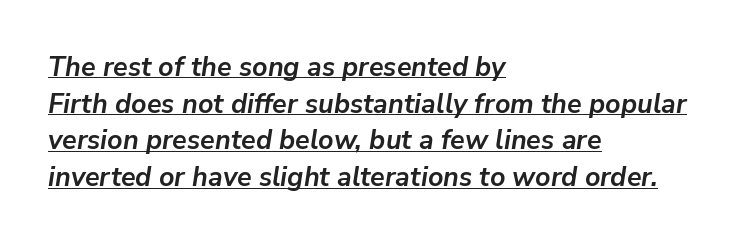
The image shows 27 px bold type, italic (leaning right); set left-aligned, normal line spacing (1.36x), normal letter spacing, underlined.
